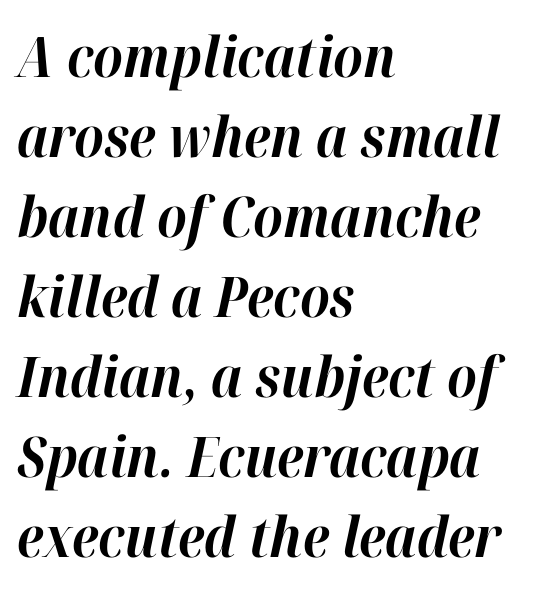
{"italic": "yes", "lean": "right", "slant_degrees": 12, "bold": "yes", "weight": "bold", "width": "normal", "stroke_contrast": "high", "x_height": "medium", "monospaced": "no", "underline": "no", "align": "left", "line_spacing": "normal", "line_spacing_ratio": 1.43, "letter_spacing": "normal", "letter_spacing_em": 0.0, "glyph_px": 56}
